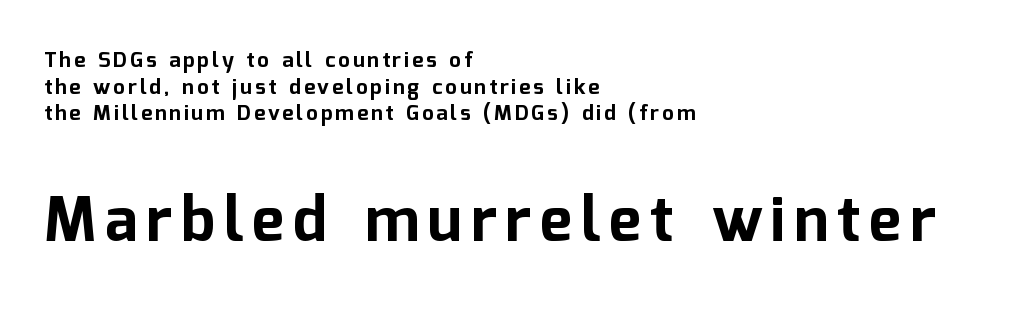
{"serif": "no", "italic": "no", "bold": "yes", "weight": "bold", "width": "normal", "stroke_contrast": "low", "x_height": "medium", "monospaced": "no", "underline": "no", "align": "left", "line_spacing": "normal", "line_spacing_ratio": 1.27, "larger_block": "second", "size_ratio": 2.95, "glyph_px": 62}
